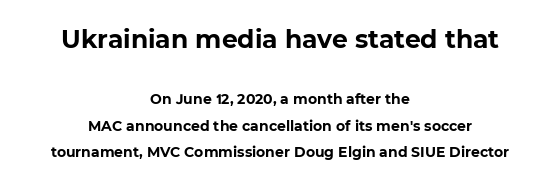
Bigger letters appear in the top chunk; the bottom chunk is reduced. The compositor balanced each line on the midline. Each word holds together tightly as a unit, with standard inter-letter gaps. Does the weight exceed regular? Yes, all the way to bold. Underline: absent.
